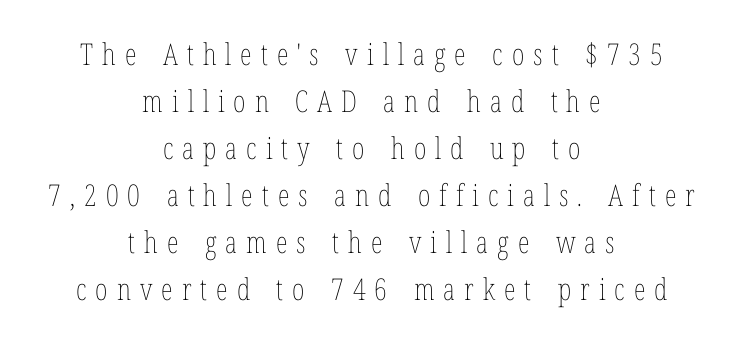
The rows are spaced the way most documents space them. This sample has the flowing, uneven cadence of proportional lettering. Is the letter spacing exaggerated? Yes — the characters are pushed far apart. Descender tails drop into unmarked territory.
